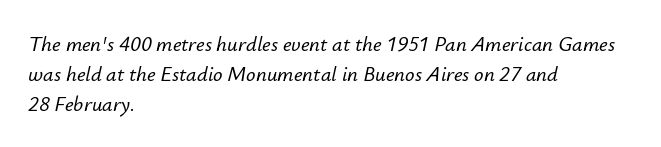
Regular leading. The rendering anchors every line to the left-hand side. Rule under the text: the space is simply empty. Designer's note — italics engaged.
